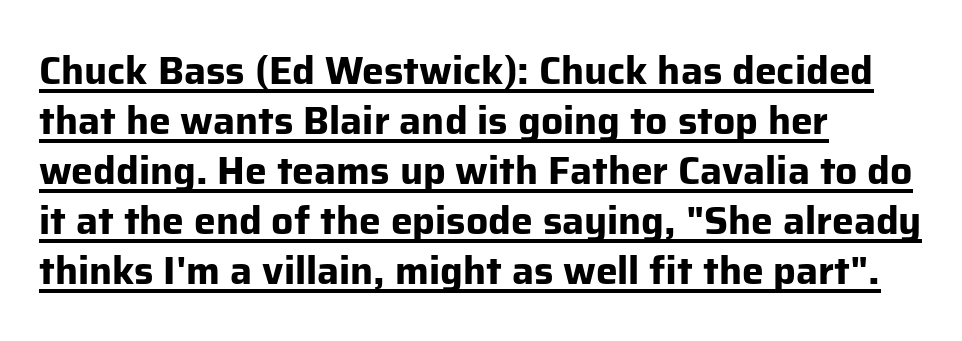
{"serif": "no", "italic": "no", "bold": "yes", "weight": "bold", "width": "normal", "stroke_contrast": "low", "x_height": "medium", "monospaced": "no", "underline": "yes", "align": "left", "line_spacing": "normal", "line_spacing_ratio": 1.28, "letter_spacing": "normal", "letter_spacing_em": 0.0, "glyph_px": 39}
